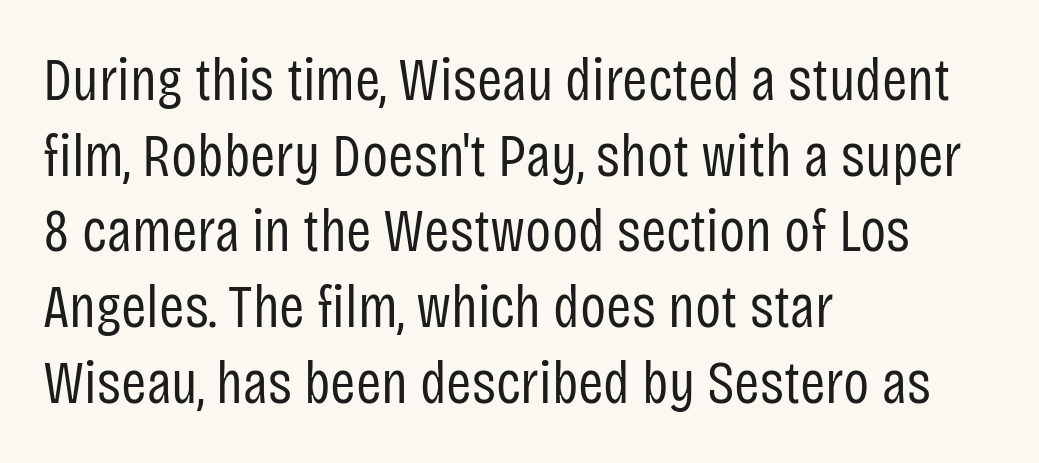
The image shows 61 px regular-weight, condensed sans-serif type, upright; set left-aligned, line spacing 1.24x, normal letter spacing, not underlined; low stroke contrast and a large x-height.
